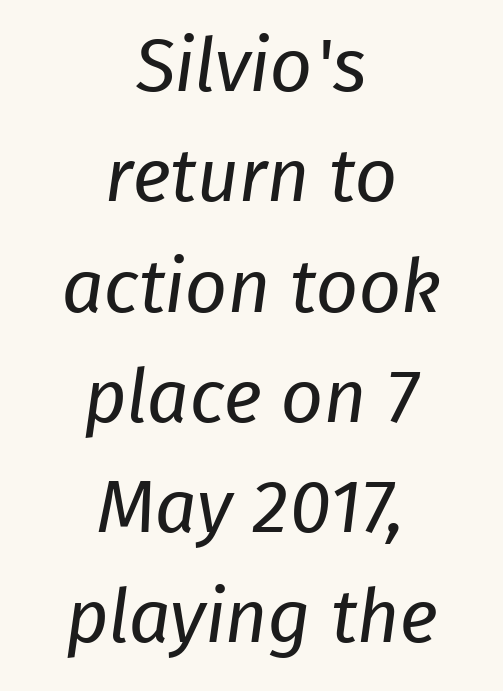
The passage shown is typeset with a sans-serif family. Where is the straight margin? There isn't one; the lines are centered. Compared with typical paragraphs, the rows here are spaced about the same. Rule under the text: the space is simply empty. This rendering leaves character spacing at its baseline value. The face used here is proportionally spaced, like ordinary book or web type.
